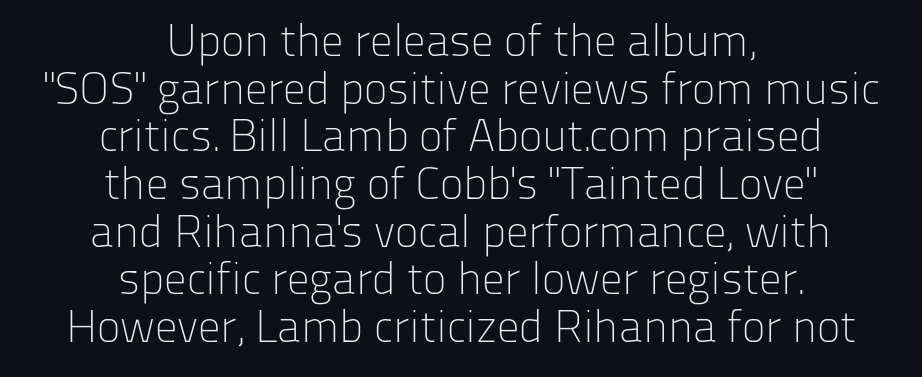
{"serif": "no", "italic": "no", "bold": "no", "weight": "light", "width": "normal", "stroke_contrast": "low", "x_height": "medium", "monospaced": "no", "underline": "no", "align": "center", "line_spacing": "tight", "line_spacing_ratio": 1.06, "letter_spacing": "normal", "letter_spacing_em": 0.0, "glyph_px": 45}
